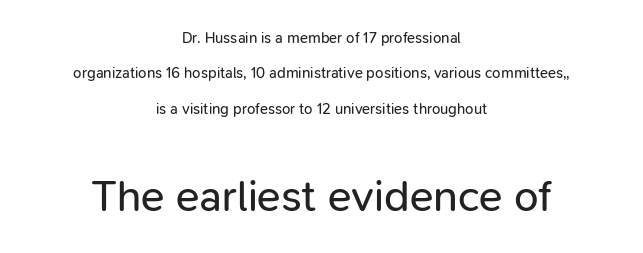
Observe the ordinary spacing: letters are neighbours, not strangers. On a weight scale, this lands at 450 or below. Words float on clear page, feet unadorned. The whitespace from short lines is split evenly between both sides.
